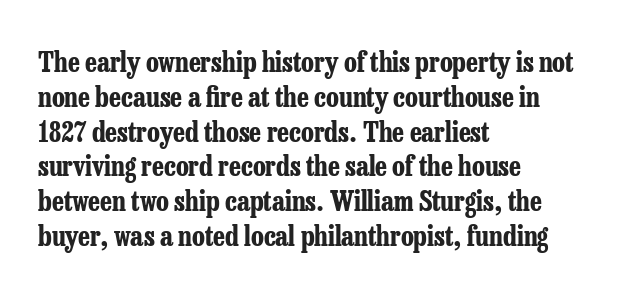
Q: Is the text bold? A: Yes.
Q: Is the text italic (slanted)? A: No, it is upright.
Q: Is the text underlined? A: No.
Q: How is the paragraph aligned? A: Left-aligned.
Q: Is the spacing between letters normal or unusually wide? A: Normal.
Q: Is the spacing between lines tight, normal or loose? A: Normal.
